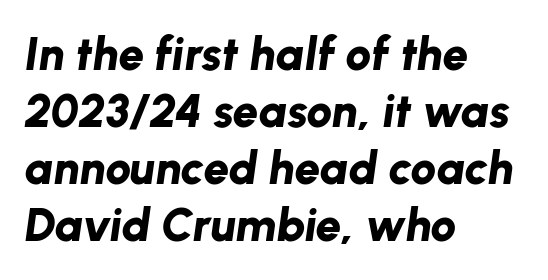
The rendering uses natural spacing where letterforms have individual widths. The tracking reads as untouched default to a designer's eye. These words are printed bold, with thick strokes throughout. This rendering uses left alignment, leaving the right contour irregular. A clean baseline with only descenders dipping below it.
